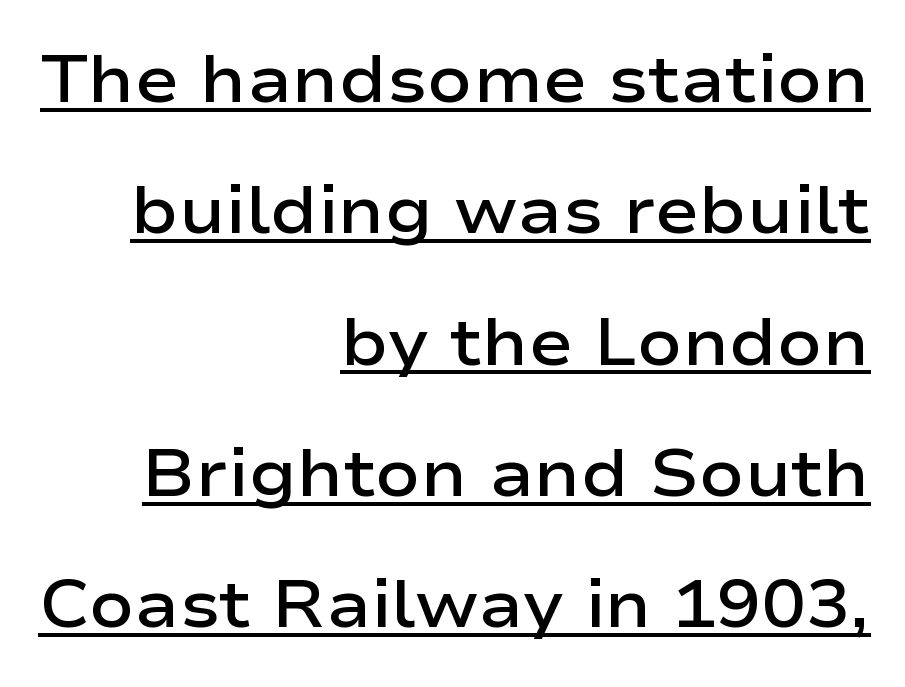
Q: Is the text bold? A: Semi-bold.
Q: Is the text italic (slanted)? A: No, it is upright.
Q: Is the typeface a serif or a sans-serif typeface? A: Sans-serif.
Q: Is the text underlined? A: Yes.
Q: How is the paragraph aligned? A: Right-aligned.
Q: Is the spacing between letters normal or unusually wide? A: Normal.
Q: Is the spacing between lines tight, normal or loose? A: Loose.
Q: Width (condensed, normal, or wide)? A: Wide.
Q: Stroke contrast? A: Low.
Q: x-height? A: Medium.
Q: Monospaced? A: No.
